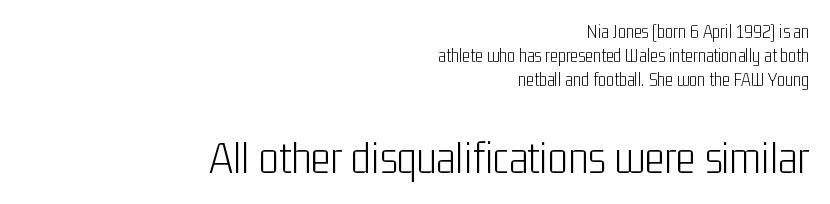
Does the copy run flush right? Yes — the right margin is perfectly even. The characters are drawn with everyday or finer stroke widths. I'd call this a sans setting — the letters go barefoot. Check the space under the baseline: it is left empty. Notice how descenders clear the ascenders below comfortably — that's standard leading.
